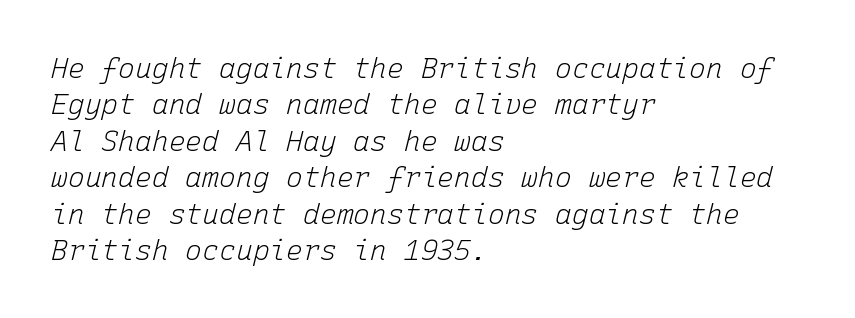
The image shows 28 px light type, italic (leaning right), monospaced; set left-aligned, normal line spacing (1.3x), normal letter spacing, not underlined; low stroke contrast and a medium x-height.
